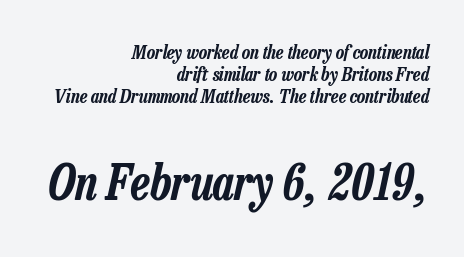
This sample has the flowing, uneven cadence of proportional lettering. The text block is weighted toward the right margin, trailing off unevenly leftward. The more generous point size was reserved for the lower chunk. The gap between lines stays unmarked.
